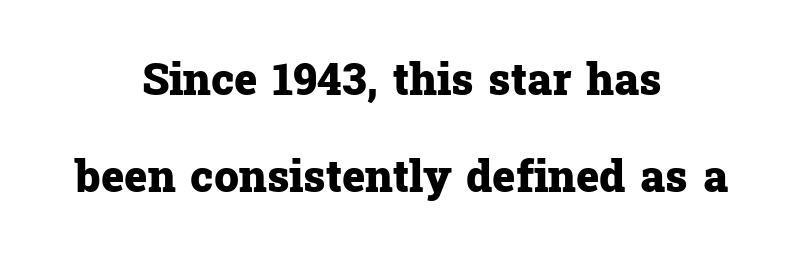
Q: Is the text bold? A: Yes.
Q: Is the text italic (slanted)? A: No, it is upright.
Q: Is the typeface a serif or a sans-serif typeface? A: Serif.
Q: Is the text underlined? A: No.
Q: How is the paragraph aligned? A: Centered.
Q: Is the spacing between letters normal or unusually wide? A: Normal.
Q: Is the spacing between lines tight, normal or loose? A: Loose.
Q: Width (condensed, normal, or wide)? A: Normal.
Q: Stroke contrast? A: Low.
Q: x-height? A: Medium.
Q: Monospaced? A: No.
